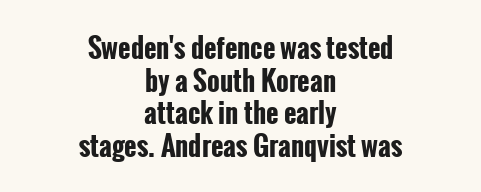
The strip under each line holds only bare page. Do the letters lean? They stand straight. Both edges are ragged and mirror each other, which tells us the setting is centered. Observe the ordinary spacing: letters are neighbours, not strangers. A dark, heavy texture on the line: the type is bold.
